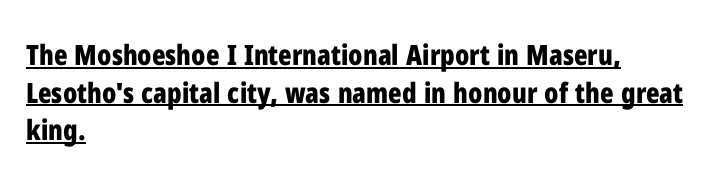
The image shows 28 px bold, condensed sans-serif type, upright; set left-aligned, normal line spacing (1.34x), normal letter spacing, underlined; low stroke contrast and a medium x-height.
